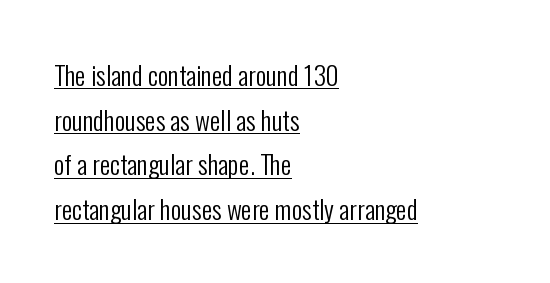
Q: Is the text bold? A: No.
Q: Is the text italic (slanted)? A: No, it is upright.
Q: Is the text underlined? A: Yes.
Q: How is the paragraph aligned? A: Left-aligned.
Q: Is the spacing between letters normal or unusually wide? A: Normal.
